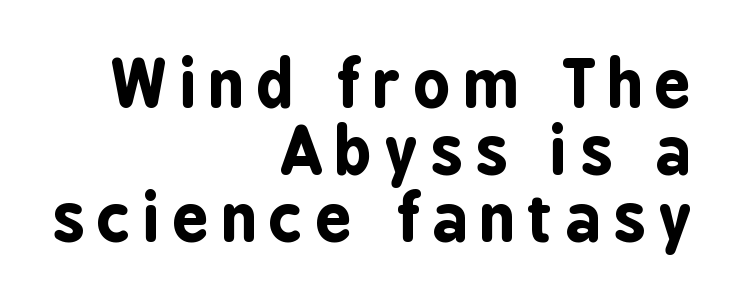
The image shows 64 px bold, condensed sans-serif type, upright; set right-aligned, tight line spacing (1.05x), unusually wide letter spacing (+0.2 em), not underlined; low stroke contrast and a medium x-height.
